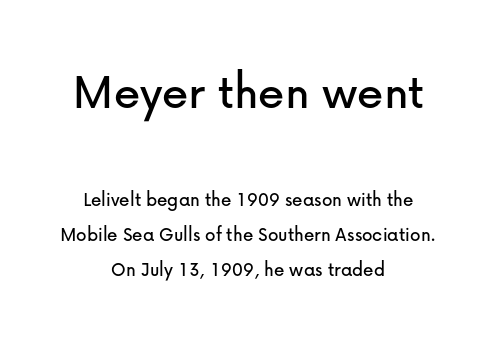
Q: Is the text italic (slanted)? A: No, it is upright.
Q: Is the typeface a serif or a sans-serif typeface? A: Sans-serif.
Q: Is the text underlined? A: No.
Q: How is the paragraph aligned? A: Centered.
Q: Is the spacing between letters normal or unusually wide? A: Normal.
Q: Is the spacing between lines tight, normal or loose? A: Normal.
Q: Which block of text is set in a larger size, the first (top) or the second (bottom)? A: The first (top) one.
Q: Width (condensed, normal, or wide)? A: Normal.
Q: Stroke contrast? A: Low.
Q: x-height? A: Medium.
Q: Monospaced? A: No.
